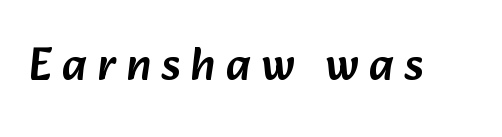
Q: Is the typeface a serif or a sans-serif typeface? A: Sans-serif.
Q: Is the text underlined? A: No.
Q: Is the spacing between letters normal or unusually wide? A: Unusually wide.
Q: Width (condensed, normal, or wide)? A: Normal.
Q: Stroke contrast? A: Low.
Q: x-height? A: Medium.
Q: Monospaced? A: No.
